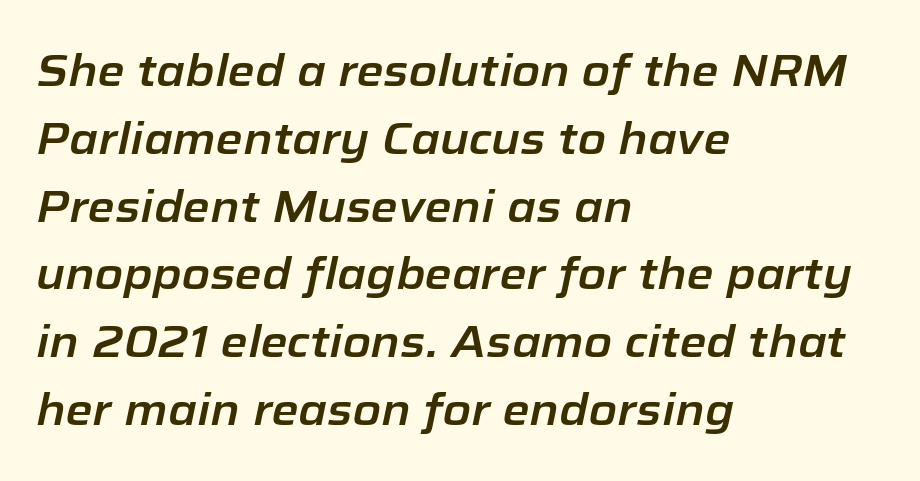
Q: Is the text italic (slanted)? A: Yes, it leans right by about 12 degrees.
Q: Is the text underlined? A: No.
Q: How is the paragraph aligned? A: Left-aligned.
Q: Is the spacing between letters normal or unusually wide? A: Normal.
Q: Is the spacing between lines tight, normal or loose? A: Normal.
Q: Width (condensed, normal, or wide)? A: Normal.
Q: Stroke contrast? A: Low.
Q: x-height? A: Medium.
Q: Monospaced? A: No.
